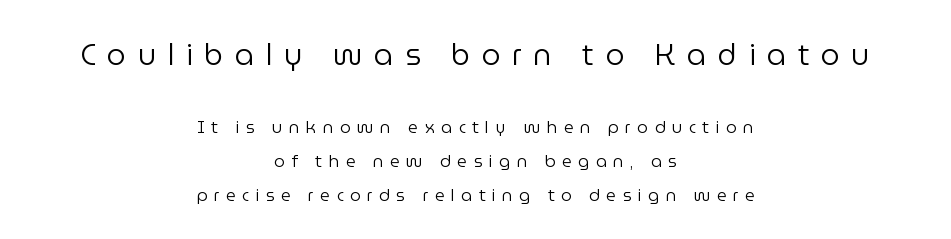
Descenders hang freely into open space. The rendering uses natural spacing where letterforms have individual widths. The rendering shrinks the type as you move from the upper chunk to the lower. Students, observe: this is what heavily led, spacious text looks like. The text block is weighted toward neither margin, spreading evenly from the middle.
